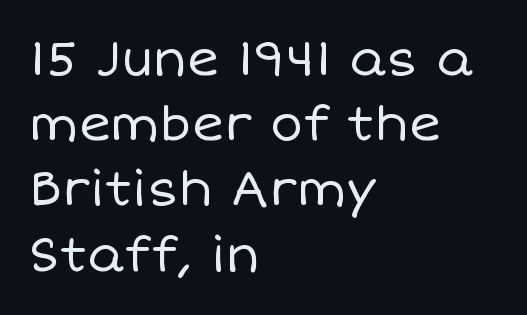
Q: Is the text bold? A: No.
Q: Is the text italic (slanted)? A: No, it is upright.
Q: Is the text underlined? A: No.
Q: How is the paragraph aligned? A: Left-aligned.
Q: Is the spacing between letters normal or unusually wide? A: Normal.
Q: Is the spacing between lines tight, normal or loose? A: Normal.
Q: Width (condensed, normal, or wide)? A: Normal.
Q: Stroke contrast? A: Low.
Q: x-height? A: Large.
Q: Monospaced? A: No.
